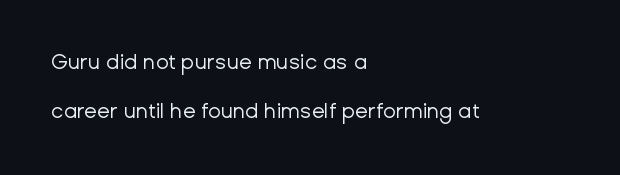
{"italic": "no", "bold": "no", "underline": "no", "align": "left", "line_spacing": "loose", "line_spacing_ratio": 2.34, "letter_spacing": "normal", "letter_spacing_em": 0.0, "glyph_px": 21}
